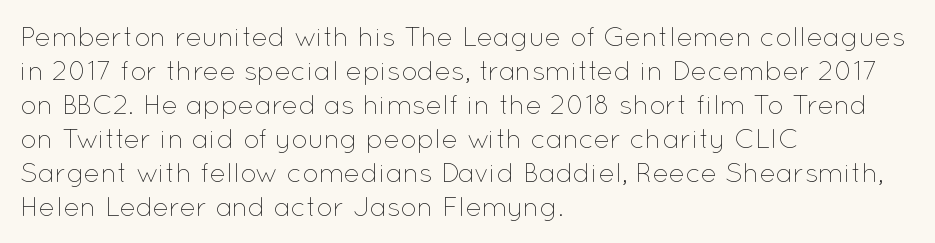
Q: Is the text bold? A: No.
Q: Is the text italic (slanted)? A: No, it is upright.
Q: Is the text underlined? A: No.
Q: How is the paragraph aligned? A: Left-aligned.
Q: Is the spacing between letters normal or unusually wide? A: Normal.
Q: Is the spacing between lines tight, normal or loose? A: Normal.
